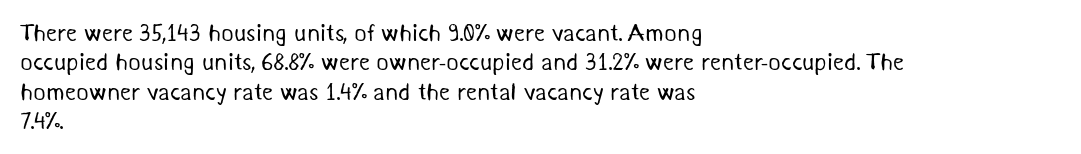
The image shows 24 px text type; set left-aligned, line spacing 1.22x, normal letter spacing, not underlined.
